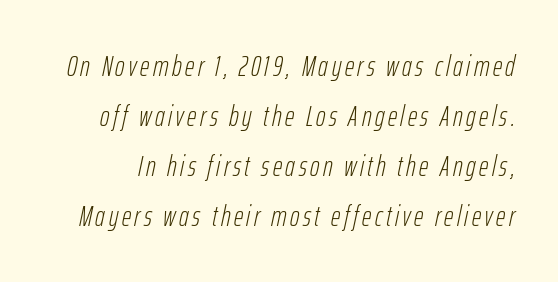
Is the type heavy? It reads as light-to-regular instead. Honestly, there is no underline to notice here at all. When letters slant like this, we call the style italic. This sample has the flowing, uneven cadence of proportional lettering.
